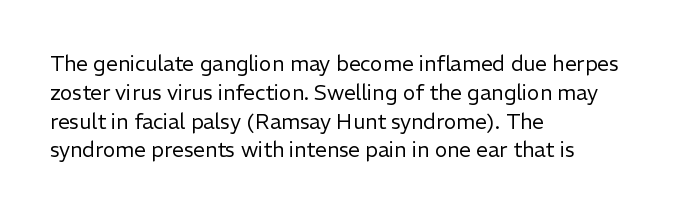
Q: Is the text bold? A: No.
Q: Is the text italic (slanted)? A: No, it is upright.
Q: Is the text underlined? A: No.
Q: How is the paragraph aligned? A: Left-aligned.
Q: Is the spacing between letters normal or unusually wide? A: Normal.
Q: Is the spacing between lines tight, normal or loose? A: Normal.
